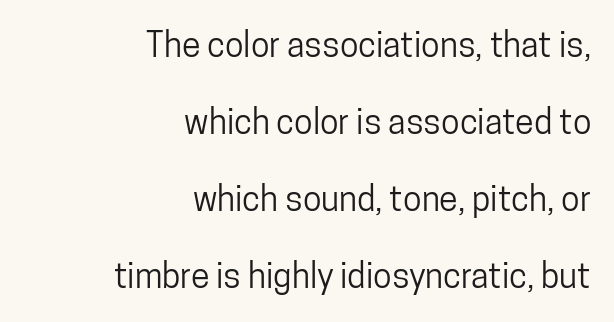
The image shows 34 px condensed sans-serif type, upright; set right-aligned, loose line spacing (2.26x), normal letter spacing, not underlined; low stroke contrast and a medium x-height.
